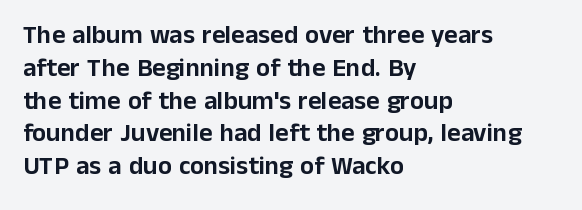
{"italic": "no", "underline": "no", "align": "left", "line_spacing": "normal", "line_spacing_ratio": 1.26, "letter_spacing": "normal", "letter_spacing_em": 0.0, "glyph_px": 26}
